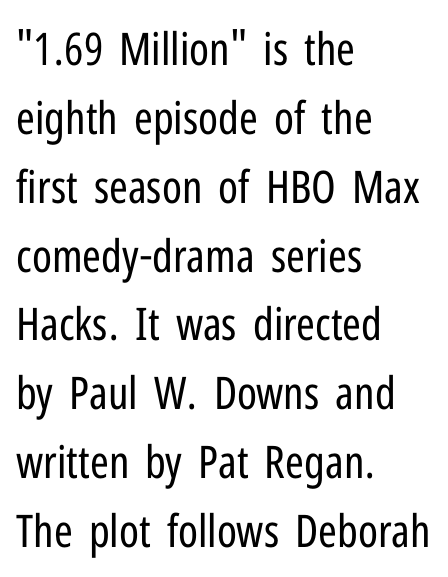
{"serif": "no", "italic": "no", "bold": "no", "weight": "regular", "width": "condensed", "stroke_contrast": "low", "x_height": "medium", "monospaced": "no", "underline": "no", "align": "left", "line_spacing": "normal", "line_spacing_ratio": 1.53, "letter_spacing": "normal", "letter_spacing_em": 0.0, "glyph_px": 45}
